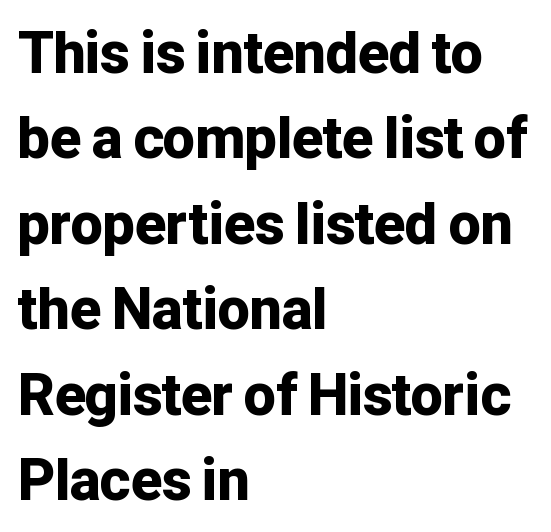
Q: Is the text bold? A: Yes.
Q: Is the text italic (slanted)? A: No, it is upright.
Q: Is the typeface a serif or a sans-serif typeface? A: Sans-serif.
Q: Is the text underlined? A: No.
Q: How is the paragraph aligned? A: Left-aligned.
Q: Is the spacing between letters normal or unusually wide? A: Normal.
Q: Is the spacing between lines tight, normal or loose? A: Normal.
Q: Width (condensed, normal, or wide)? A: Normal.
Q: Stroke contrast? A: Low.
Q: x-height? A: Medium.
Q: Monospaced? A: No.
